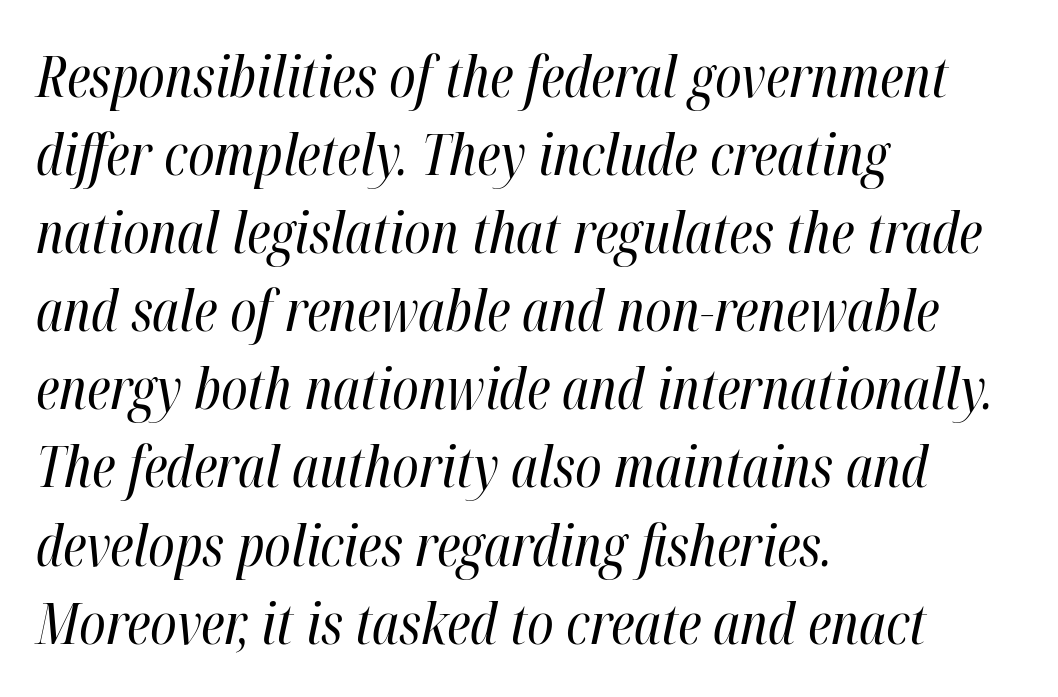
{"italic": "yes", "lean": "right", "slant_degrees": 12, "bold": "no", "weight": "regular", "width": "condensed", "stroke_contrast": "high", "x_height": "medium", "monospaced": "no", "underline": "no", "align": "left", "line_spacing": "normal", "line_spacing_ratio": 1.37, "letter_spacing": "normal", "letter_spacing_em": 0.0, "glyph_px": 57}
